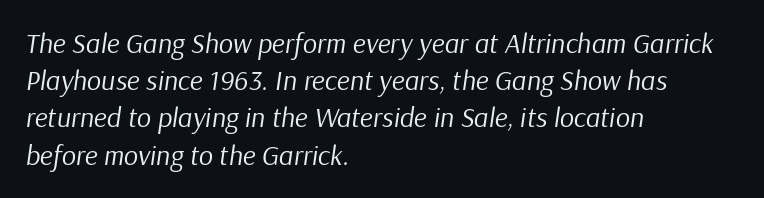
Q: Is the text bold? A: No.
Q: Is the text italic (slanted)? A: Yes, it leans right by about 9 degrees.
Q: Is the text underlined? A: No.
Q: How is the paragraph aligned? A: Left-aligned.
Q: Is the spacing between letters normal or unusually wide? A: Normal.
Q: Is the spacing between lines tight, normal or loose? A: Normal.
Q: Width (condensed, normal, or wide)? A: Normal.
Q: Stroke contrast? A: Low.
Q: x-height? A: Medium.
Q: Monospaced? A: No.
